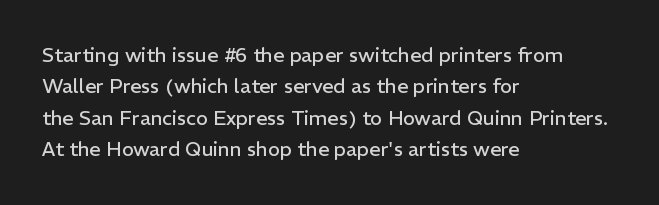
Q: Is the text bold? A: No.
Q: Is the text italic (slanted)? A: No, it is upright.
Q: Is the text underlined? A: No.
Q: How is the paragraph aligned? A: Left-aligned.
Q: Is the spacing between letters normal or unusually wide? A: Normal.
Q: Is the spacing between lines tight, normal or loose? A: Normal.
